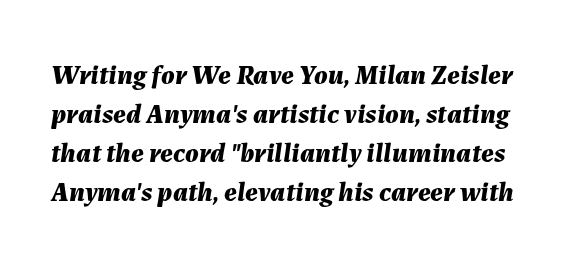
The image shows 28 px bold type, italic (leaning right); set normal line spacing (1.39x), normal letter spacing, not underlined; medium stroke contrast and a medium x-height.
